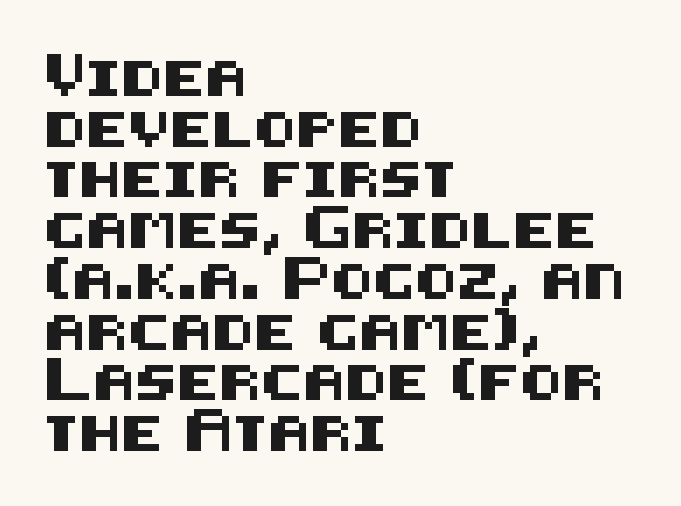
{"serif": "no", "italic": "no", "width": "normal", "stroke_contrast": "medium", "x_height": "large", "underline": "no", "align": "left", "line_spacing": "normal", "line_spacing_ratio": 1.45, "letter_spacing": "normal", "letter_spacing_em": 0.0, "glyph_px": 35}
